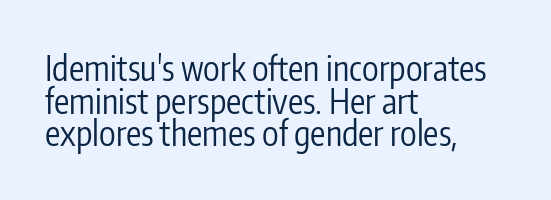
The image shows 34 px regular-weight, condensed sans-serif type, upright; set left-aligned, tight line spacing (0.96x), normal letter spacing, not underlined; low stroke contrast and a medium x-height.
